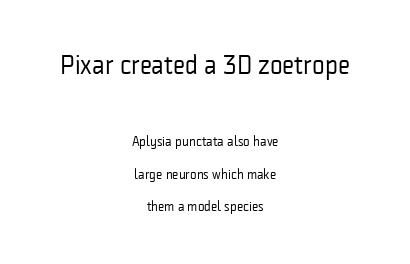
Only glyphs here, with clear space below each row. Does the leading feel generous? Absolutely, it's lavish. Glyph-to-glyph distance matches everyday printed text. You get the large type first, then a drop to smaller type. The letters stand straight up with perfectly vertical stems.
